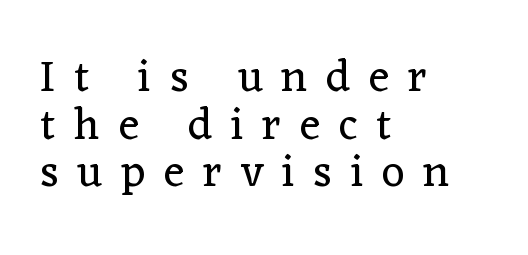
Q: Is the text bold? A: No.
Q: Is the text italic (slanted)? A: No, it is upright.
Q: Is the typeface a serif or a sans-serif typeface? A: Serif.
Q: Is the text underlined? A: No.
Q: How is the paragraph aligned? A: Left-aligned.
Q: Is the spacing between letters normal or unusually wide? A: Unusually wide.
Q: Is the spacing between lines tight, normal or loose? A: Tight.
Q: Width (condensed, normal, or wide)? A: Normal.
Q: Stroke contrast? A: Low.
Q: x-height? A: Medium.
Q: Monospaced? A: No.
